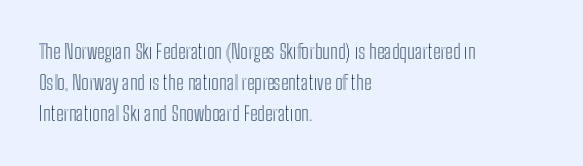
The image shows 20 px text type, upright; set left-aligned, normal line spacing (1.56x), normal letter spacing, not underlined.
